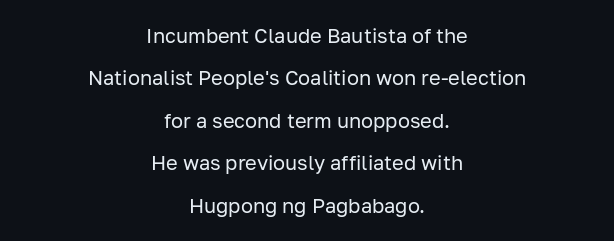
Q: Is the text bold? A: No.
Q: Is the text italic (slanted)? A: No, it is upright.
Q: Is the text underlined? A: No.
Q: How is the paragraph aligned? A: Centered.
Q: Is the spacing between letters normal or unusually wide? A: Normal.
Q: Is the spacing between lines tight, normal or loose? A: Loose.
